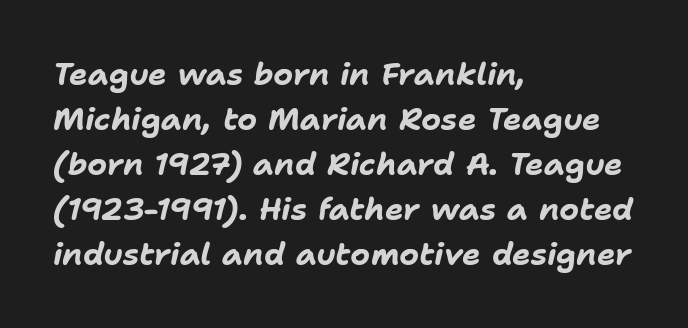
Beneath every word, the page is bare. Here the designer chose a conventional face with non-uniform glyph widths. Typeset ragged right — the left edge is the straight one. Emphasis by weight is at full strength: bold. Look at the tracking — it's just the regular setting, nothing added. Whoever set this chose a conventional vertical rhythm.
